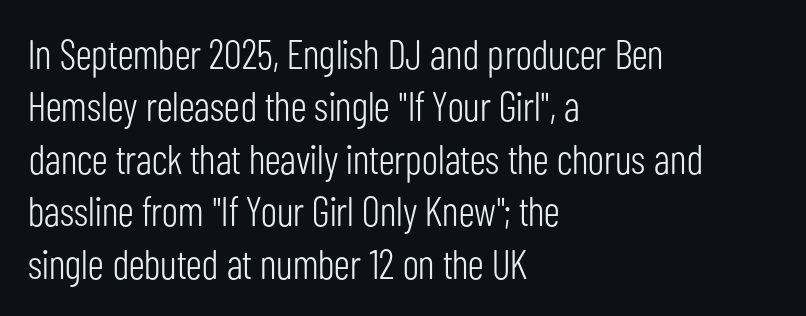
The image shows 41 px light, condensed sans-serif type, upright; set left-aligned, normal line spacing (1.28x), normal letter spacing, not underlined; low stroke contrast and a medium x-height.
